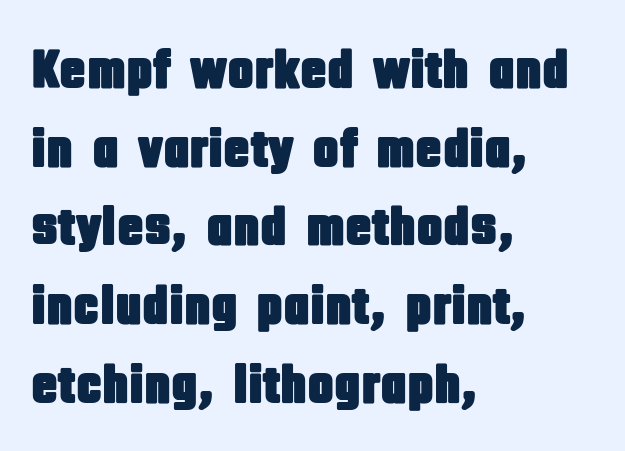
The image shows 55 px condensed sans-serif type, upright; set left-aligned, normal line spacing (1.43x), normal letter spacing, not underlined; low stroke contrast and a large x-height.
